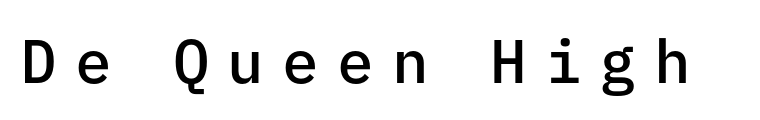
The image shows 61 px semibold sans-serif type, upright, monospaced; set unusually wide letter spacing (+0.3 em), not underlined; low stroke contrast and a medium x-height.
